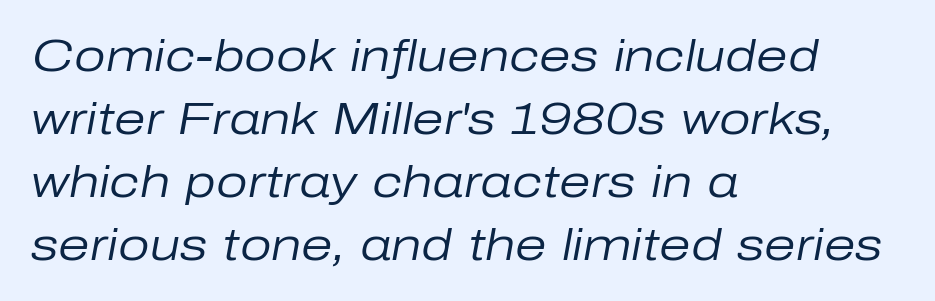
Has an underline been added? It has not. Observe the lean: these are italic letterforms. Which margin do the lines hug? The left one — the right edge is uneven. The characters are drawn with everyday or finer stroke widths.
